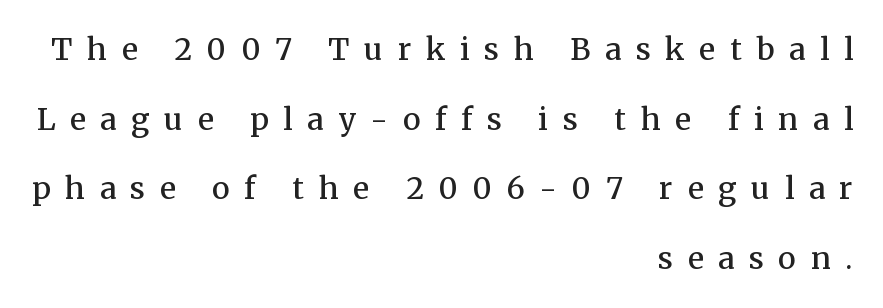
Q: Is the text bold? A: Semi-bold.
Q: Is the text italic (slanted)? A: No, it is upright.
Q: Is the typeface a serif or a sans-serif typeface? A: Serif.
Q: Is the text underlined? A: No.
Q: How is the paragraph aligned? A: Right-aligned.
Q: Is the spacing between letters normal or unusually wide? A: Unusually wide.
Q: Is the spacing between lines tight, normal or loose? A: Loose.
Q: Width (condensed, normal, or wide)? A: Normal.
Q: Stroke contrast? A: Medium.
Q: x-height? A: Medium.
Q: Monospaced? A: No.
